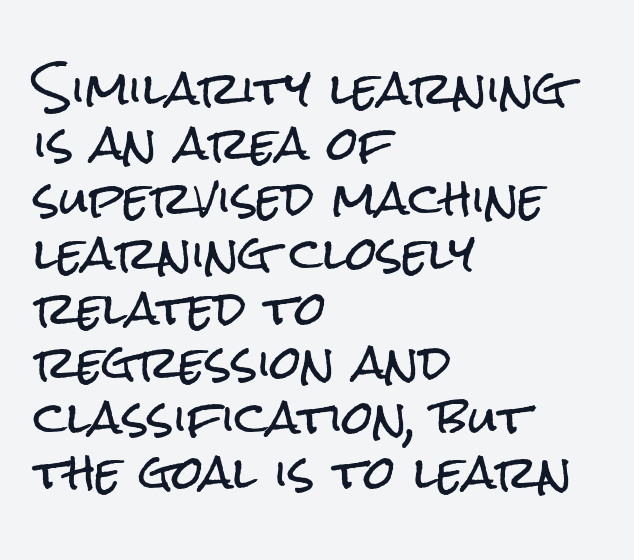
You could call the tracking neutral — neither tight nor loose. Nobody drew a line under any word here. The compositor pushed each line to the left boundary. You can tell from the bare stems that sans-serif type was used. Posture: straight, roman, zero tilt.
